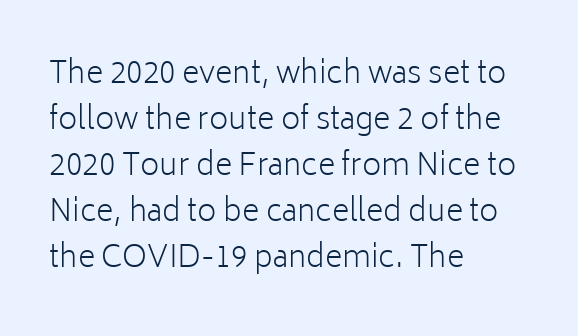
Think standard paragraph weight, or any step lighter than that. The face used here is rendered with its standard letterfit. Designer's note — italics off, roman on. A sans-serif font was chosen for this passage.
